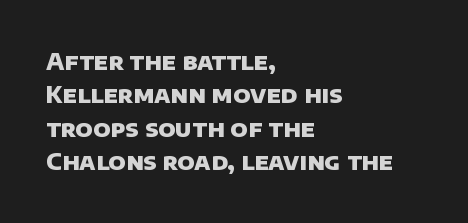
Q: Is the text bold? A: Yes.
Q: Is the text underlined? A: No.
Q: How is the paragraph aligned? A: Left-aligned.
Q: Is the spacing between letters normal or unusually wide? A: Normal.
Q: Is the spacing between lines tight, normal or loose? A: Normal.
